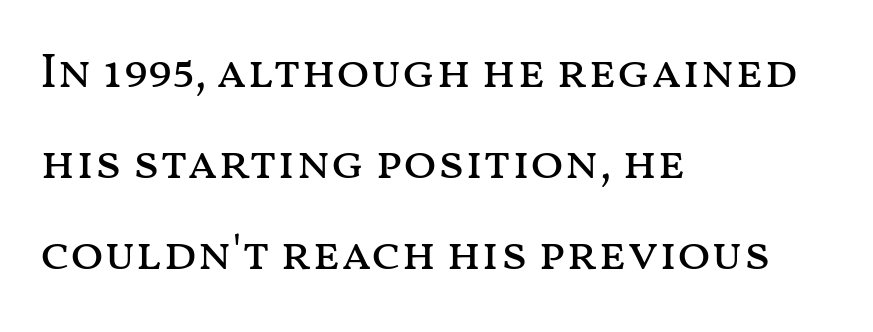
Posture: upright roman. The weight would be labelled regular, book, light, or lighter still. Line beginnings align vertically; line endings do not. Words float on clear page, feet unadorned. The letters sit at their default tracking, neither squeezed nor spread. Looks like regular typesetting: each glyph gets only the width it needs.
